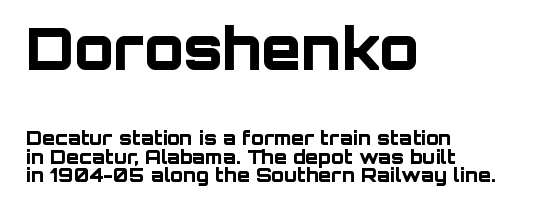
The image shows 58 px bold sans-serif type, upright; set left-aligned, tight line spacing (0.99x), normal letter spacing, not underlined; the first (top) block is 3.05x larger; low stroke contrast and a large x-height.
